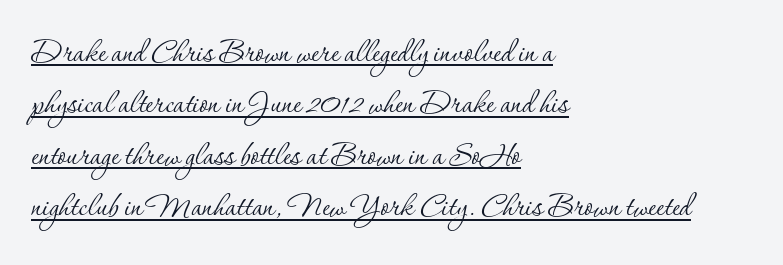
{"serif": "yes", "bold": "no", "weight": "thin", "width": "normal", "stroke_contrast": "low", "x_height": "small", "monospaced": "no", "underline": "yes", "align": "left", "line_spacing": "normal", "line_spacing_ratio": 1.32, "letter_spacing": "normal", "letter_spacing_em": 0.0, "glyph_px": 39}
